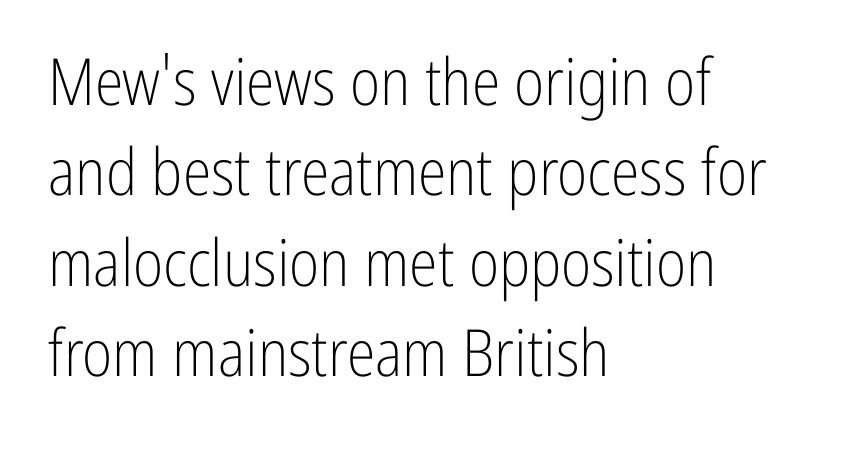
Q: Is the text bold? A: No.
Q: Is the text italic (slanted)? A: No, it is upright.
Q: Is the typeface a serif or a sans-serif typeface? A: Sans-serif.
Q: Is the text underlined? A: No.
Q: How is the paragraph aligned? A: Left-aligned.
Q: Is the spacing between letters normal or unusually wide? A: Normal.
Q: Is the spacing between lines tight, normal or loose? A: Normal.
Q: Width (condensed, normal, or wide)? A: Condensed.
Q: Stroke contrast? A: Low.
Q: x-height? A: Medium.
Q: Monospaced? A: No.
